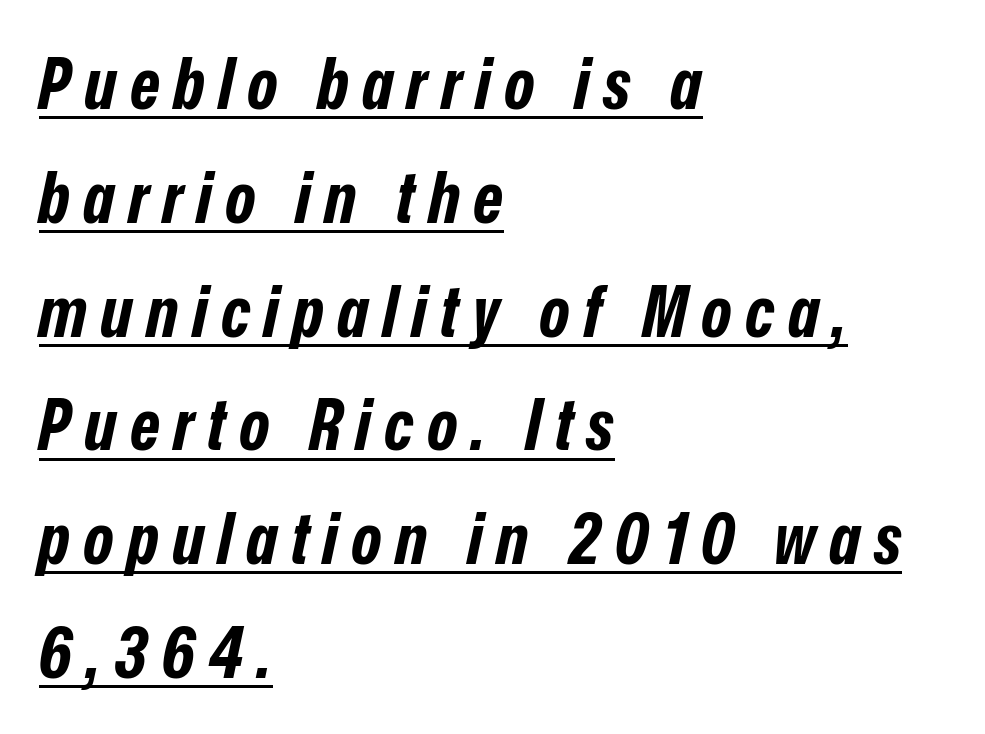
Q: Is the text bold? A: Yes.
Q: Is the text italic (slanted)? A: Yes, it leans right by about 12 degrees.
Q: Is the text underlined? A: Yes.
Q: How is the paragraph aligned? A: Left-aligned.
Q: Is the spacing between lines tight, normal or loose? A: Normal.
Q: Width (condensed, normal, or wide)? A: Condensed.
Q: Stroke contrast? A: Low.
Q: x-height? A: Medium.
Q: Monospaced? A: No.
